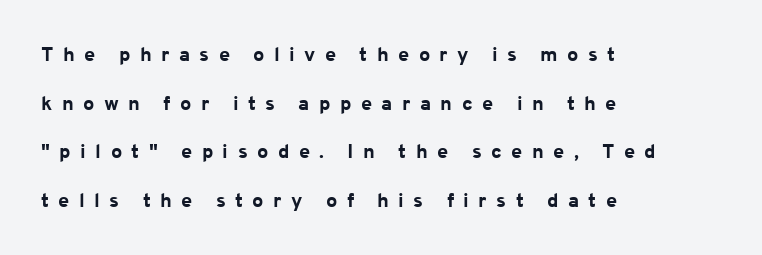
Q: Is the text bold? A: Yes.
Q: Is the text italic (slanted)? A: No, it is upright.
Q: Is the text underlined? A: No.
Q: How is the paragraph aligned? A: Left-aligned.
Q: Is the spacing between letters normal or unusually wide? A: Unusually wide.
Q: Is the spacing between lines tight, normal or loose? A: Loose.
